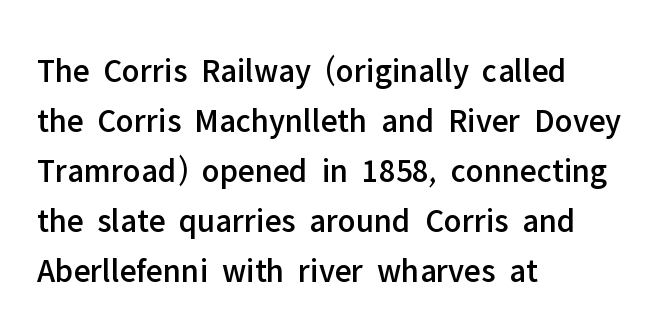
{"serif": "no", "italic": "no", "width": "normal", "stroke_contrast": "low", "x_height": "medium", "monospaced": "no", "underline": "no", "align": "left", "line_spacing": "normal", "line_spacing_ratio": 1.47, "letter_spacing": "normal", "letter_spacing_em": 0.0, "glyph_px": 34}
